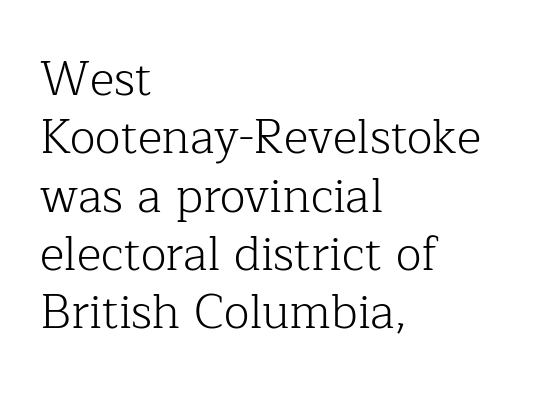
Tracking value appears to be zero — textbook default spacing. Each stroke keeps to a modest, everyday thickness or less. Spacing verdict: proportional, widths tailored to each character. Style check: upright. This sample uses a serif face.
